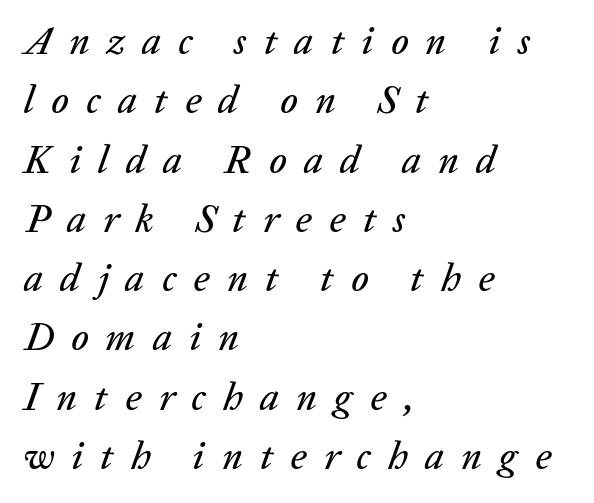
Bare-footed words on every line. One-word summary of the alignment: left. Horizontal bands of white between lines are of average thickness. Tall strokes in this sample are angled rather than plumb. The gaps between neighbouring characters are conspicuously large.
